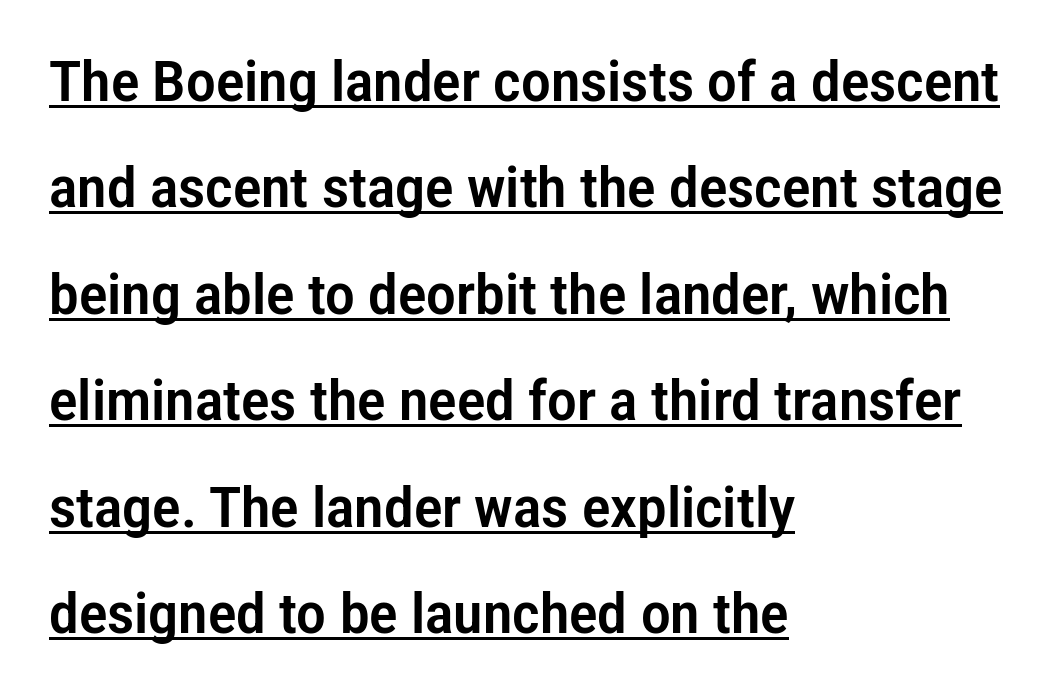
{"serif": "no", "italic": "no", "width": "condensed", "stroke_contrast": "low", "x_height": "medium", "monospaced": "no", "underline": "yes", "align": "left", "line_spacing": "loose", "line_spacing_ratio": 1.9, "letter_spacing": "normal", "letter_spacing_em": 0.0, "glyph_px": 56}
